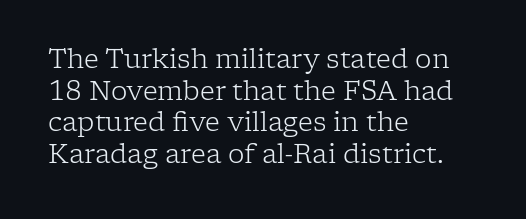
The image shows 26 px text type, upright; set left-aligned, line spacing 1.22x, normal letter spacing, not underlined.
